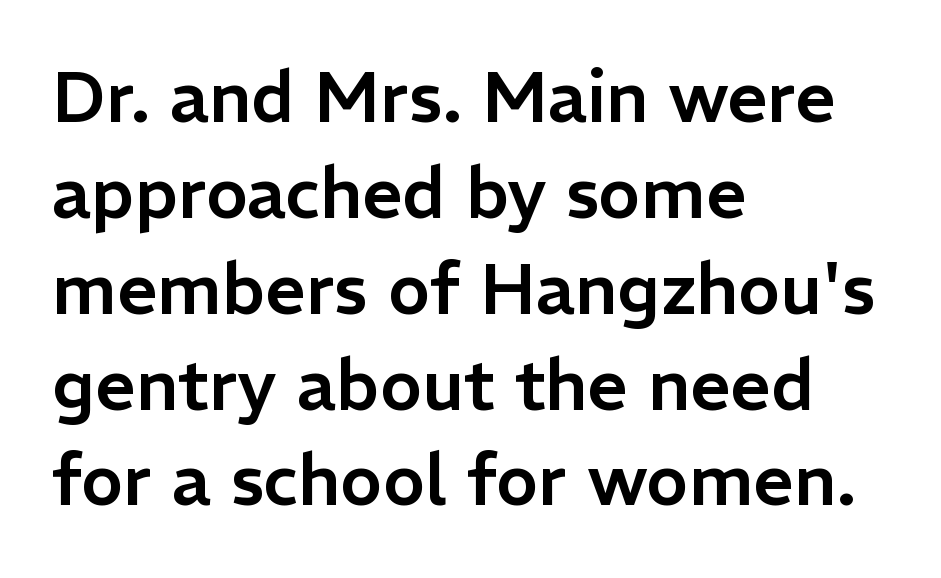
The image shows 71 px sans-serif type, upright; set left-aligned, normal line spacing (1.35x), normal letter spacing, not underlined; low stroke contrast and a medium x-height.
